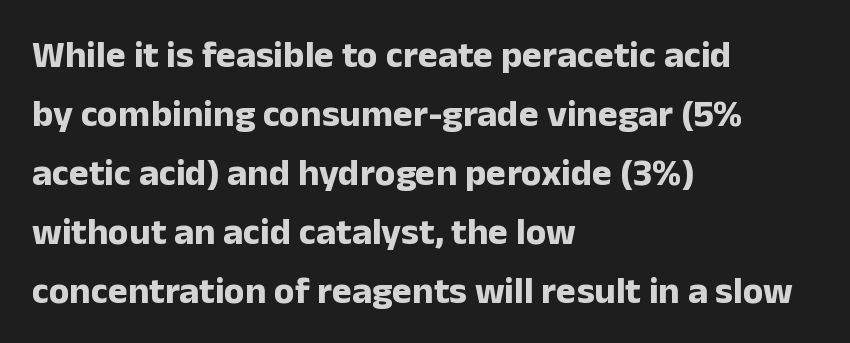
Q: Is the text bold? A: Yes.
Q: Is the text italic (slanted)? A: No, it is upright.
Q: Is the typeface a serif or a sans-serif typeface? A: Sans-serif.
Q: Is the text underlined? A: No.
Q: How is the paragraph aligned? A: Left-aligned.
Q: Is the spacing between letters normal or unusually wide? A: Normal.
Q: Is the spacing between lines tight, normal or loose? A: Normal.
Q: Width (condensed, normal, or wide)? A: Normal.
Q: Stroke contrast? A: Low.
Q: x-height? A: Medium.
Q: Monospaced? A: No.
